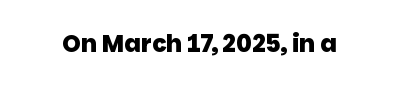
The image shows 24 px bold type; set normal letter spacing, not underlined.
